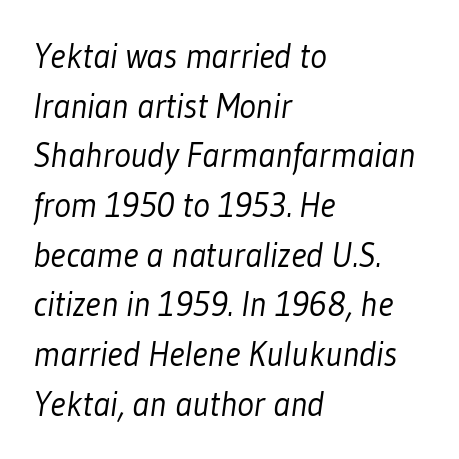
Q: Is the text bold? A: No.
Q: Is the typeface a serif or a sans-serif typeface? A: Sans-serif.
Q: Is the text underlined? A: No.
Q: How is the paragraph aligned? A: Left-aligned.
Q: Is the spacing between letters normal or unusually wide? A: Normal.
Q: Is the spacing between lines tight, normal or loose? A: Normal.
Q: Width (condensed, normal, or wide)? A: Condensed.
Q: Stroke contrast? A: Low.
Q: x-height? A: Medium.
Q: Monospaced? A: No.
